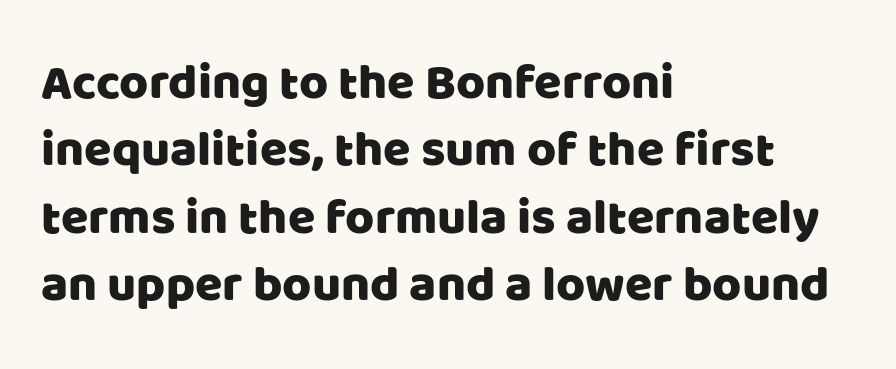
Proportional: the letters do not fall into vertical columns. Quick note: not italic, upright. Tracking value appears to be zero — textbook default spacing. Underlining? Definitely not there. The text block is weighted toward the left margin, trailing off unevenly rightward. Vertical spacing — default.
